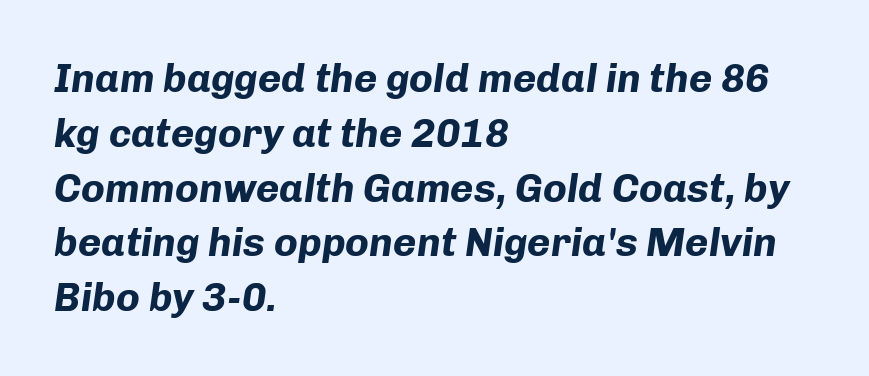
The image shows 40 px bold type, italic (leaning right); set left-aligned, normal line spacing (1.37x), normal letter spacing, not underlined; low stroke contrast and a medium x-height.
